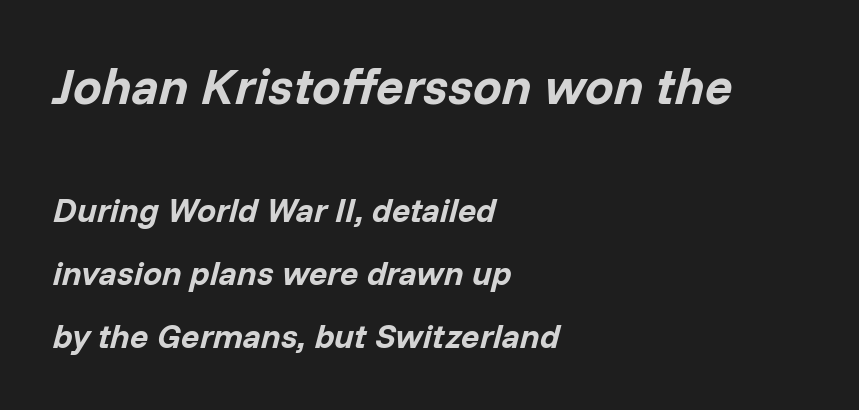
Each line starts at the same left margin while the right side varies. The glyphs look as if they've been sheared to an angle. The face used here appears at its bigger size in the upper chunk. This rendering features lettering with no underline. Between one letter and the next there's only the usual sliver of space. Is this a fixed-width face? No — the glyphs have proportional, varying widths.
